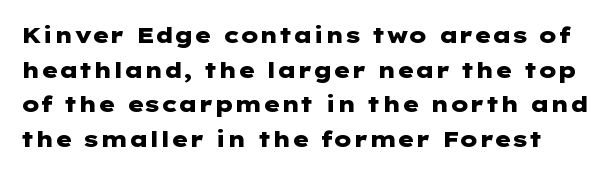
{"italic": "no", "bold": "yes", "underline": "no", "line_spacing": "normal", "line_spacing_ratio": 1.57, "letter_spacing": "normal", "letter_spacing_em": 0.0, "glyph_px": 22}
